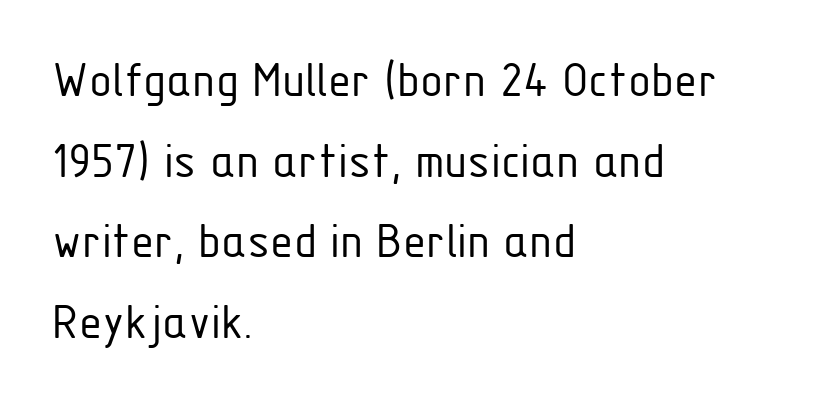
Q: Is the text bold? A: No.
Q: Is the text italic (slanted)? A: No, it is upright.
Q: Is the typeface a serif or a sans-serif typeface? A: Sans-serif.
Q: Is the text underlined? A: No.
Q: How is the paragraph aligned? A: Left-aligned.
Q: Is the spacing between letters normal or unusually wide? A: Normal.
Q: Is the spacing between lines tight, normal or loose? A: Normal.
Q: Width (condensed, normal, or wide)? A: Condensed.
Q: Stroke contrast? A: Low.
Q: x-height? A: Medium.
Q: Monospaced? A: No.
